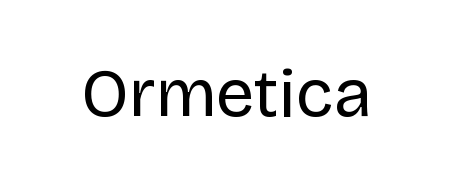
Quick note: not italic, upright. Type style note: lacks serifs. The passage shown is typed in a proportional face where columns would drift. This is not heavy type; no bold has been used. Plain, unruled lines of type.
